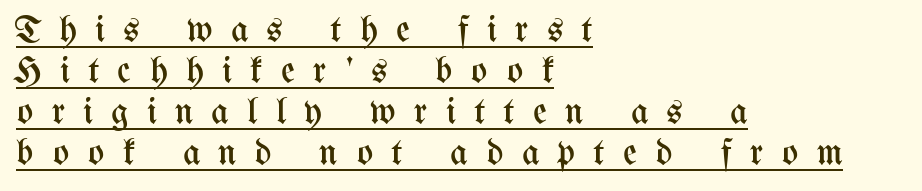
Posture: upright roman. Is the letter spacing exaggerated? Yes — the characters are pushed far apart. The face used here is proportionally spaced, like ordinary book or web type. Horizontal alignment here is leftward, the default for most running prose. Every word sits above its own underline.
